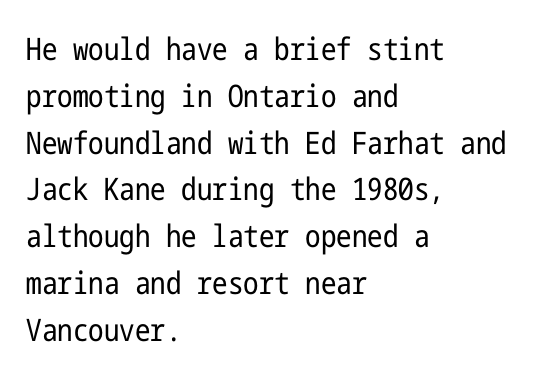
These lines are composed in type without serifs. The strokes are not fattened; the text isn't bold. The vertical gap from one line to the next is medium. Reading down the block, your eye returns to a fixed left position each line.
